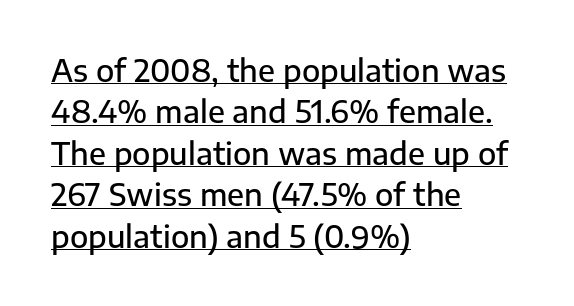
Q: Is the text bold? A: Semi-bold.
Q: Is the text italic (slanted)? A: No, it is upright.
Q: Is the typeface a serif or a sans-serif typeface? A: Sans-serif.
Q: Is the text underlined? A: Yes.
Q: How is the paragraph aligned? A: Left-aligned.
Q: Is the spacing between letters normal or unusually wide? A: Normal.
Q: Is the spacing between lines tight, normal or loose? A: Normal.
Q: Width (condensed, normal, or wide)? A: Normal.
Q: Stroke contrast? A: Low.
Q: x-height? A: Medium.
Q: Monospaced? A: No.
